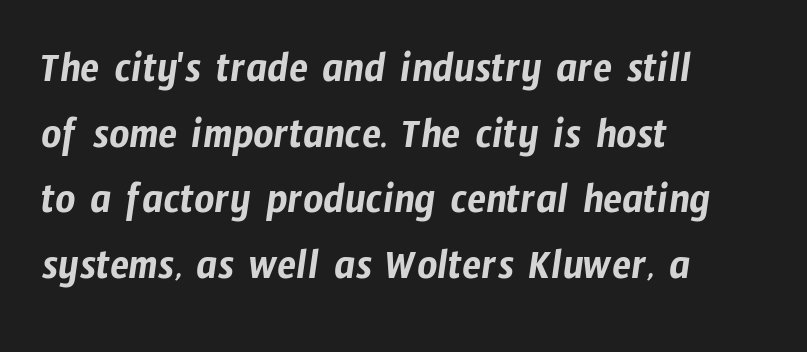
Q: Is the typeface a serif or a sans-serif typeface? A: Sans-serif.
Q: Is the text underlined? A: No.
Q: How is the paragraph aligned? A: Left-aligned.
Q: Is the spacing between letters normal or unusually wide? A: Normal.
Q: Is the spacing between lines tight, normal or loose? A: Normal.
Q: Width (condensed, normal, or wide)? A: Condensed.
Q: Stroke contrast? A: Low.
Q: x-height? A: Medium.
Q: Monospaced? A: No.
